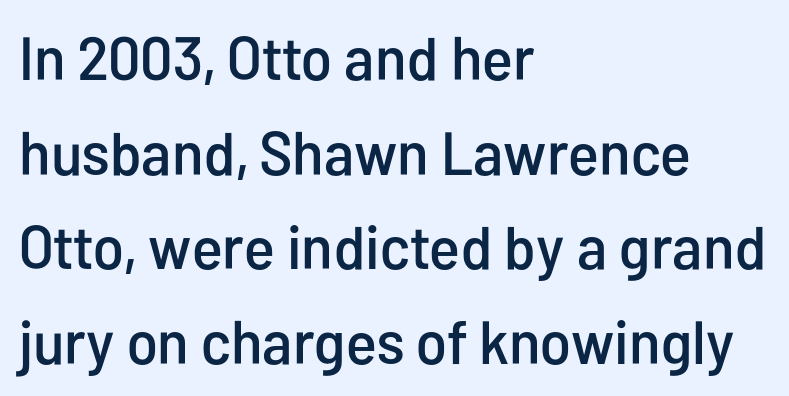
Q: Is the text italic (slanted)? A: No, it is upright.
Q: Is the typeface a serif or a sans-serif typeface? A: Sans-serif.
Q: Is the text underlined? A: No.
Q: How is the paragraph aligned? A: Left-aligned.
Q: Is the spacing between letters normal or unusually wide? A: Normal.
Q: Is the spacing between lines tight, normal or loose? A: Normal.
Q: Width (condensed, normal, or wide)? A: Condensed.
Q: Stroke contrast? A: Low.
Q: x-height? A: Medium.
Q: Monospaced? A: No.
